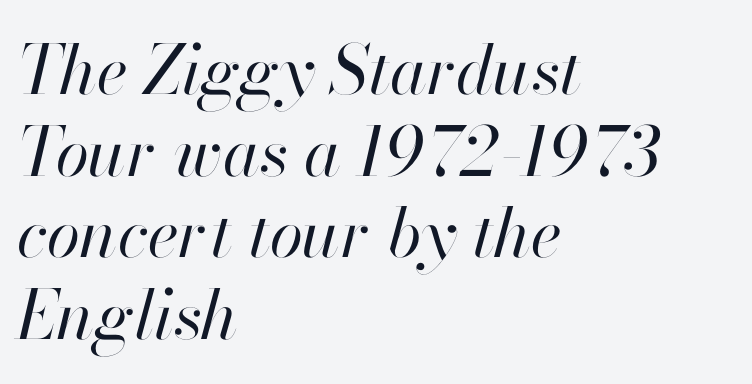
Counters stay open thanks to moderate or lighter strokes. No extra tracking has been applied to these lines. Where is the straight margin? On the left. Character widths vary here, with narrow letters taking less room than wide ones. Notice how the stems are inclined rather than vertical — that's the hallmark of italics.
